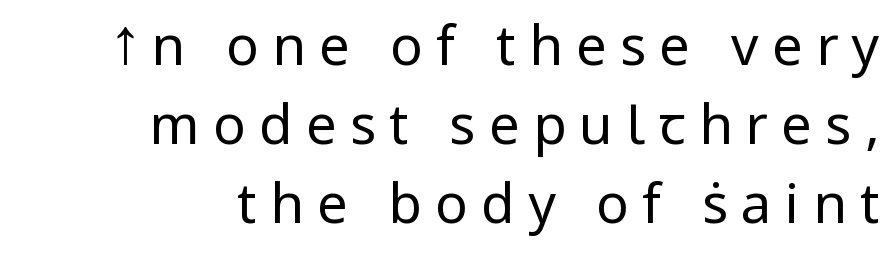
Q: Is the text bold? A: No.
Q: Is the text italic (slanted)? A: No, it is upright.
Q: Is the typeface a serif or a sans-serif typeface? A: Sans-serif.
Q: Is the text underlined? A: No.
Q: How is the paragraph aligned? A: Right-aligned.
Q: Is the spacing between letters normal or unusually wide? A: Unusually wide.
Q: Is the spacing between lines tight, normal or loose? A: Normal.
Q: Width (condensed, normal, or wide)? A: Normal.
Q: Stroke contrast? A: Low.
Q: x-height? A: Medium.
Q: Monospaced? A: No.
